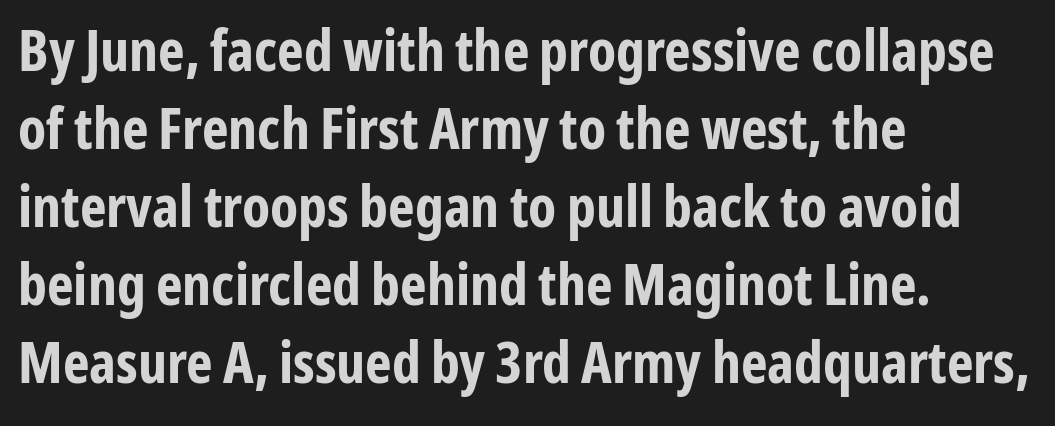
Notice how descenders clear the ascenders below comfortably — that's standard leading. The letters sit at their default tracking, neither squeezed nor spread. Quick note: underline off. As a designer I'd log this as weight 700, bold. These lines are rendered in a variable-pitch font. Line beginnings align vertically; line endings do not.
